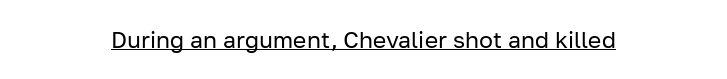
Has an underline been added? It has. The passage is arranged like a title page — every line centered. The strokes are not fattened; the text isn't bold. These lines keep a tight, regular rhythm from letter to letter. These lines were composed using upright roman letters.
